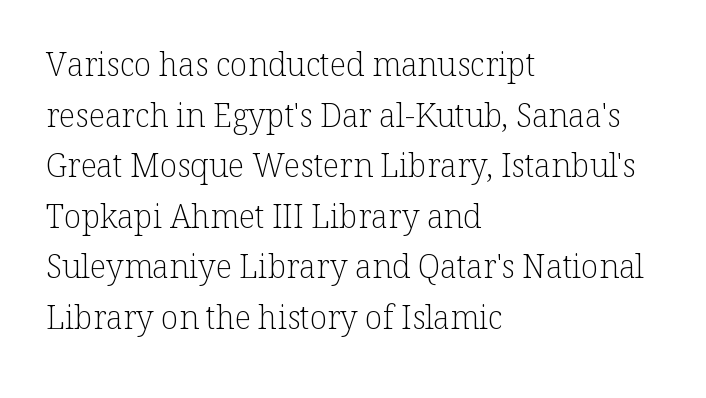
The image shows 32 px light serif type, upright; set left-aligned, normal line spacing (1.58x), normal letter spacing, not underlined; low stroke contrast and a medium x-height.
